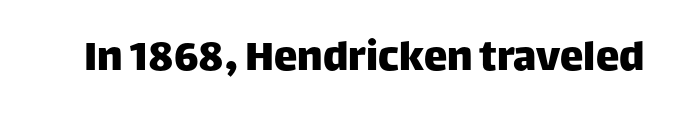
{"serif": "no", "italic": "no", "width": "normal", "stroke_contrast": "low", "x_height": "large", "monospaced": "no", "underline": "no", "letter_spacing": "normal", "letter_spacing_em": 0.0, "glyph_px": 47}
